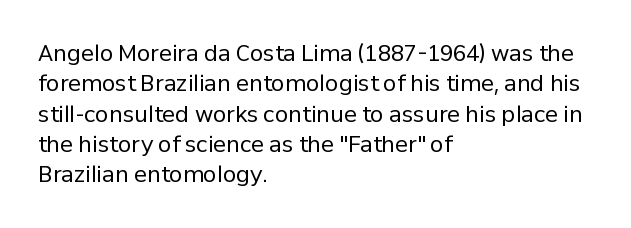
{"italic": "no", "bold": "no", "underline": "no", "align": "left", "line_spacing": "normal", "line_spacing_ratio": 1.38, "letter_spacing": "normal", "letter_spacing_em": 0.0, "glyph_px": 22}
